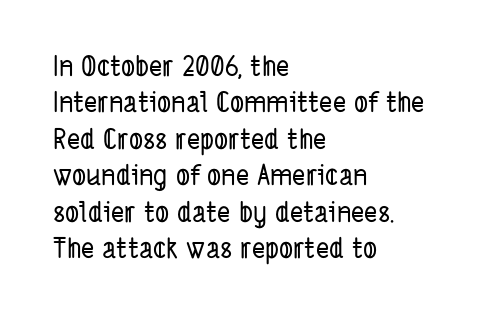
The image shows 28 px condensed sans-serif type; set left-aligned, normal line spacing (1.3x), normal letter spacing, not underlined; low stroke contrast and a medium x-height.
